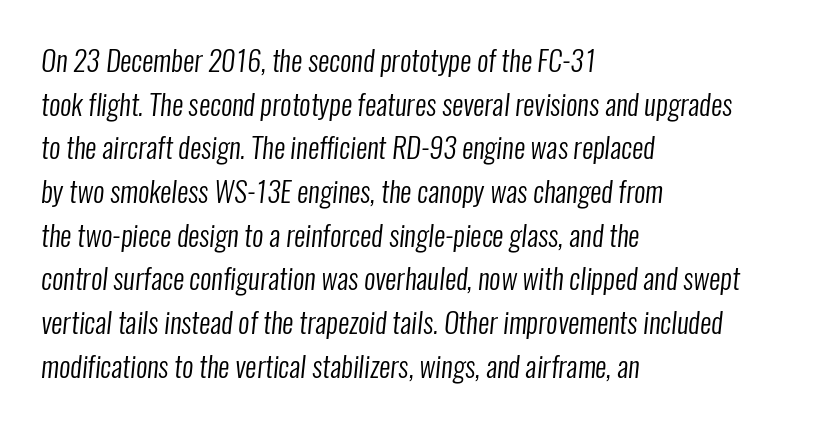
Q: Is the text bold? A: No.
Q: Is the typeface a serif or a sans-serif typeface? A: Sans-serif.
Q: Is the text underlined? A: No.
Q: How is the paragraph aligned? A: Left-aligned.
Q: Is the spacing between letters normal or unusually wide? A: Normal.
Q: Is the spacing between lines tight, normal or loose? A: Normal.
Q: Width (condensed, normal, or wide)? A: Condensed.
Q: Stroke contrast? A: Low.
Q: x-height? A: Medium.
Q: Monospaced? A: No.
